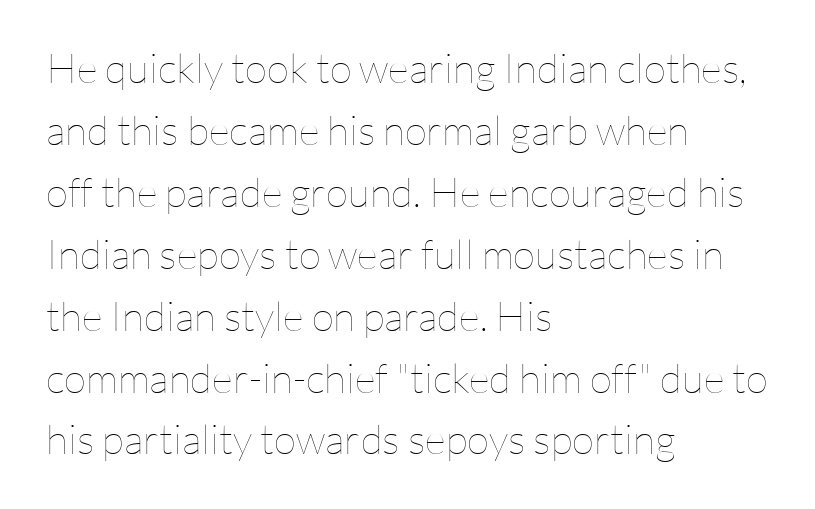
Q: Is the text bold? A: No.
Q: Is the text italic (slanted)? A: No, it is upright.
Q: Is the text underlined? A: No.
Q: How is the paragraph aligned? A: Left-aligned.
Q: Is the spacing between letters normal or unusually wide? A: Normal.
Q: Is the spacing between lines tight, normal or loose? A: Normal.
Q: Width (condensed, normal, or wide)? A: Normal.
Q: Stroke contrast? A: Low.
Q: x-height? A: Medium.
Q: Monospaced? A: No.
